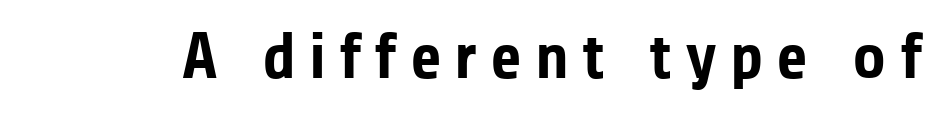
{"serif": "no", "italic": "no", "bold": "yes", "weight": "bold", "width": "normal", "stroke_contrast": "low", "x_height": "medium", "monospaced": "no", "underline": "no", "letter_spacing": "wide", "letter_spacing_em": 0.2, "glyph_px": 65}
